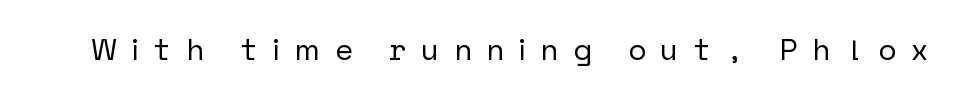
Q: Is the text italic (slanted)? A: No, it is upright.
Q: Is the typeface a serif or a sans-serif typeface? A: Sans-serif.
Q: Is the text underlined? A: No.
Q: Is the spacing between letters normal or unusually wide? A: Unusually wide.
Q: Width (condensed, normal, or wide)? A: Normal.
Q: Stroke contrast? A: Low.
Q: x-height? A: Medium.
